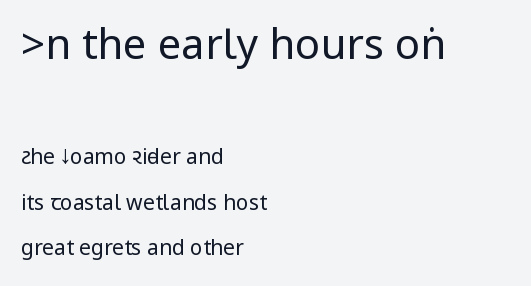
The image shows 42 px regular-weight, condensed sans-serif type, upright; set left-aligned, loose line spacing (2.16x), normal letter spacing, not underlined; the first (top) block is 2.0x larger; low stroke contrast.
